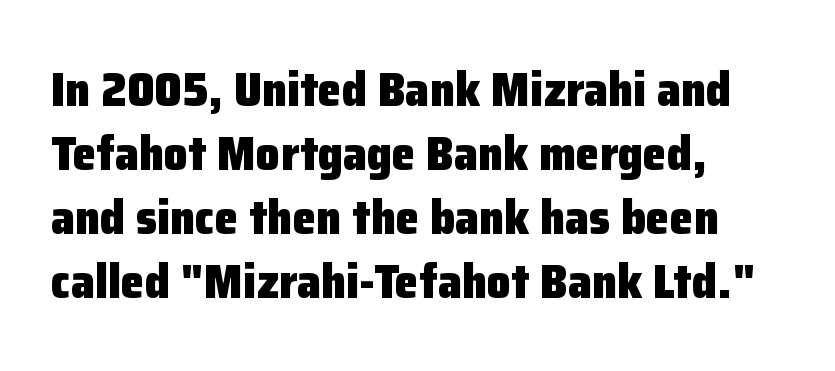
{"serif": "no", "italic": "no", "bold": "yes", "weight": "heavy", "width": "normal", "stroke_contrast": "low", "x_height": "medium", "monospaced": "no", "underline": "no", "align": "left", "line_spacing": "normal", "line_spacing_ratio": 1.33, "letter_spacing": "normal", "letter_spacing_em": 0.0, "glyph_px": 48}
